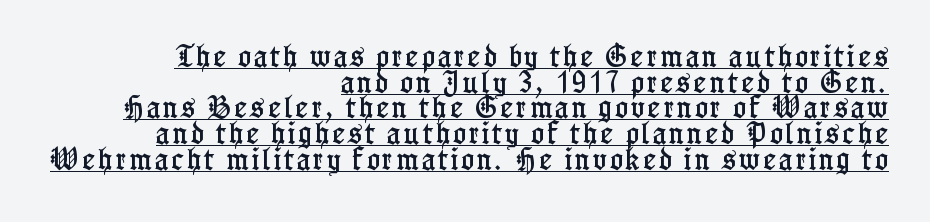
Regarding leading, the lines here are crowded together. The compositor pushed each line to the right boundary. In designer terms, the underline attribute is active on this setting. Every character sits straight up, as roman type does.
